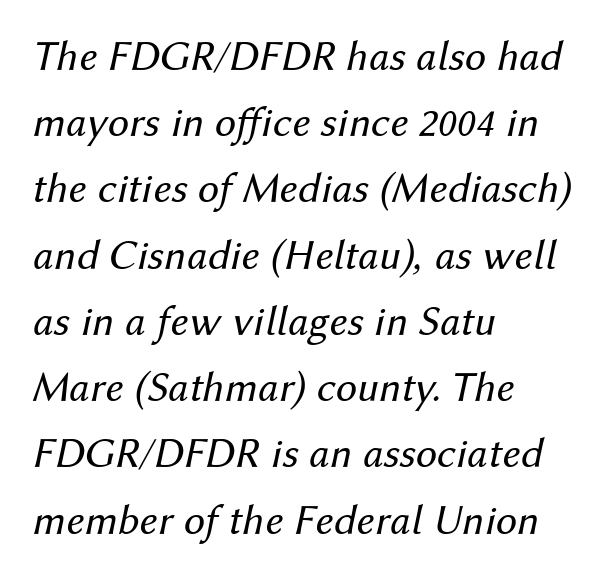
The image shows 43 px regular-weight type, italic (leaning right); set left-aligned, normal line spacing (1.54x), normal letter spacing, not underlined; medium stroke contrast and a medium x-height.
